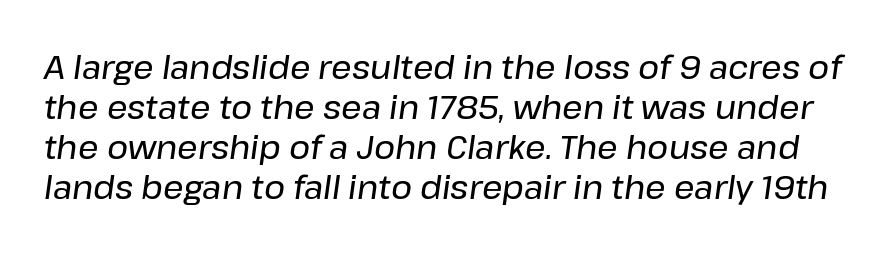
{"italic": "yes", "lean": "right", "slant_degrees": 8, "width": "normal", "stroke_contrast": "low", "x_height": "medium", "monospaced": "no", "underline": "no", "line_spacing": "normal", "line_spacing_ratio": 1.25, "letter_spacing": "normal", "letter_spacing_em": 0.0, "glyph_px": 32}
